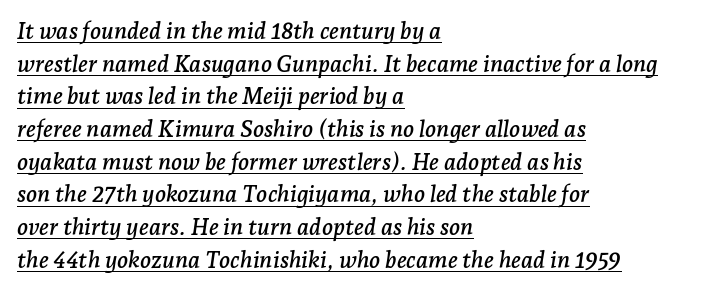
Q: Is the text italic (slanted)? A: Yes, it leans right by about 7 degrees.
Q: Is the text underlined? A: Yes.
Q: How is the paragraph aligned? A: Left-aligned.
Q: Is the spacing between letters normal or unusually wide? A: Normal.
Q: Is the spacing between lines tight, normal or loose? A: Normal.
